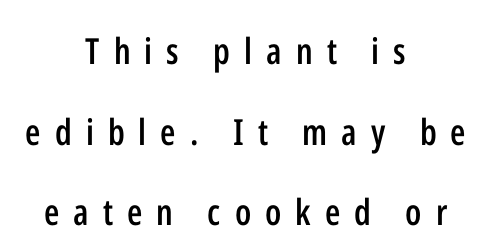
Ascenders rise straight up at ninety degrees. The letters are spread apart with noticeably loose tracking. Grotesque or geometric, the face here clearly has no serifs. In terms of weight, the rendering is demibold, just under bold. Honestly, the rows look like they've been pulled way apart. Letters rest on an invisible, unmarked baseline.
